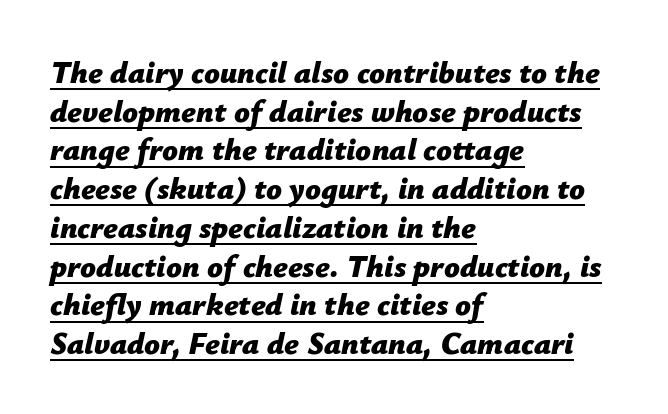
{"italic": "yes", "lean": "right", "slant_degrees": 12, "bold": "yes", "weight": "bold", "width": "normal", "stroke_contrast": "low", "x_height": "medium", "monospaced": "no", "underline": "yes", "align": "left", "line_spacing": "normal", "line_spacing_ratio": 1.25, "letter_spacing": "normal", "letter_spacing_em": 0.0, "glyph_px": 31}
